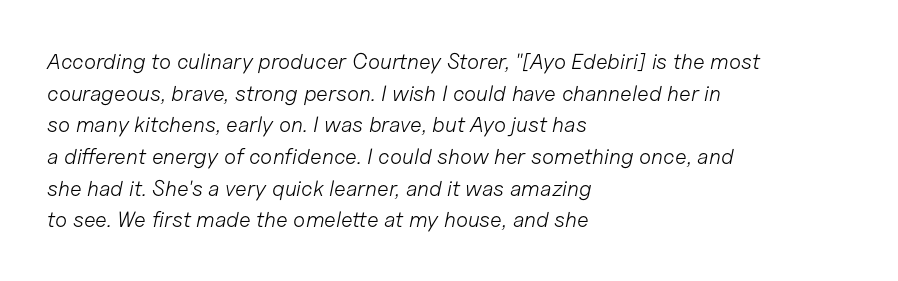
Q: Is the text bold? A: No.
Q: Is the text italic (slanted)? A: Yes, it leans right by about 11 degrees.
Q: Is the text underlined? A: No.
Q: How is the paragraph aligned? A: Left-aligned.
Q: Is the spacing between letters normal or unusually wide? A: Normal.
Q: Is the spacing between lines tight, normal or loose? A: Normal.
